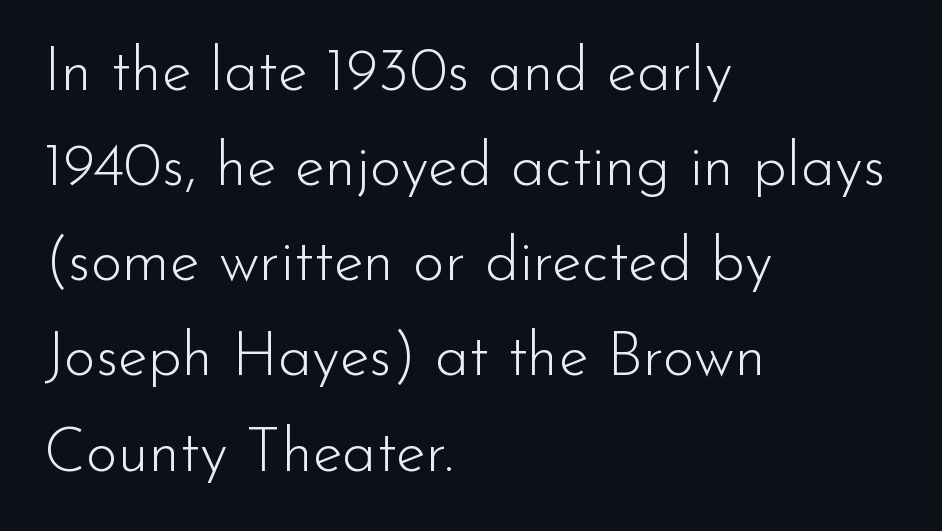
The image shows 61 px light sans-serif type, upright; set left-aligned, normal line spacing (1.56x), normal letter spacing, not underlined; low stroke contrast and a small x-height.
